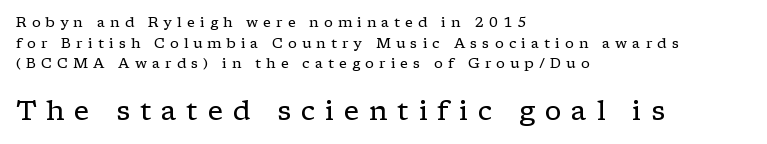
{"italic": "no", "bold": "no", "underline": "no", "align": "left", "line_spacing": "normal", "line_spacing_ratio": 1.48, "letter_spacing": "wide", "letter_spacing_em": 0.36, "larger_block": "second", "size_ratio": 1.93, "glyph_px": 27}
